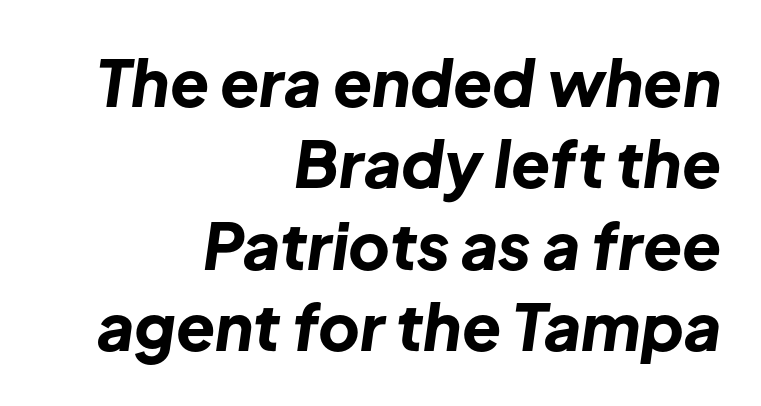
{"italic": "yes", "lean": "right", "slant_degrees": 8, "bold": "yes", "weight": "bold", "width": "normal", "stroke_contrast": "low", "x_height": "medium", "monospaced": "no", "underline": "no", "align": "right", "line_spacing": "normal", "line_spacing_ratio": 1.27, "letter_spacing": "normal", "letter_spacing_em": 0.0, "glyph_px": 64}
